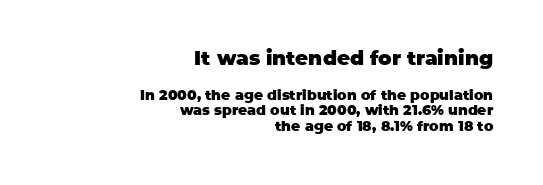
{"italic": "no", "bold": "yes", "underline": "no", "align": "right", "line_spacing": "tight", "line_spacing_ratio": 1.13, "letter_spacing": "normal", "letter_spacing_em": 0.0, "larger_block": "first", "size_ratio": 1.43, "glyph_px": 20}
